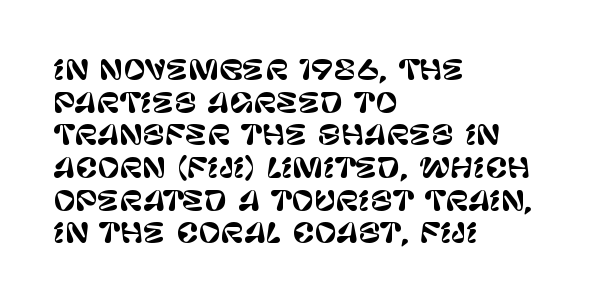
The image shows 27 px text type; set left-aligned, line spacing 1.21x, normal letter spacing, not underlined.
